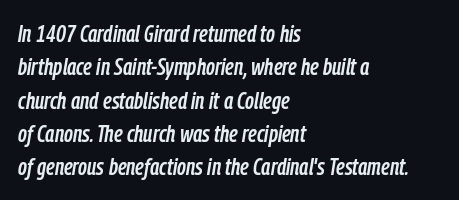
The image shows 24 px text type, italic (leaning right); set left-aligned, normal line spacing (1.39x), normal letter spacing, not underlined.
